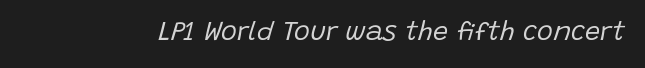
The image shows 27 px text type, italic (leaning right); set normal letter spacing, not underlined.
